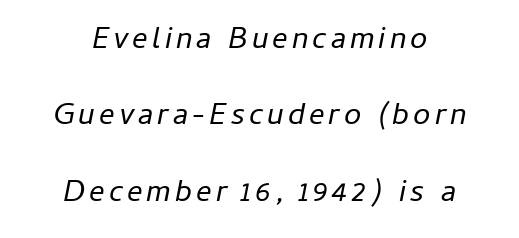
Would a proofreader flag this as italicized? Yes. Successive baselines arrive slowly, with a big drop between each. The strip under each line holds only bare page. These glyphs show unthickened strokes, regular width or finer. If you folded the block vertically in half, each line would mirror itself in length.
